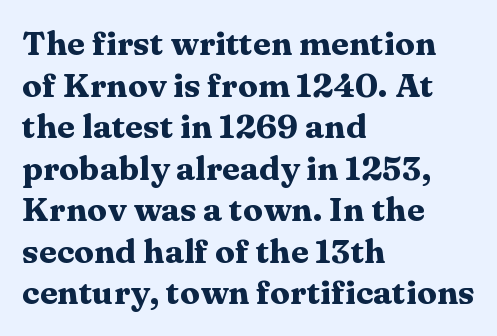
The image shows 33 px heavy, wide serif type, upright; set left-aligned, normal line spacing (1.26x), normal letter spacing, not underlined; medium stroke contrast and a medium x-height.
